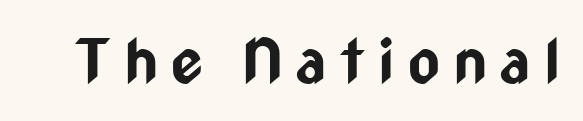
The image shows 61 px bold, condensed sans-serif type, upright; set unusually wide letter spacing (+0.22 em), not underlined; low stroke contrast and a medium x-height.
